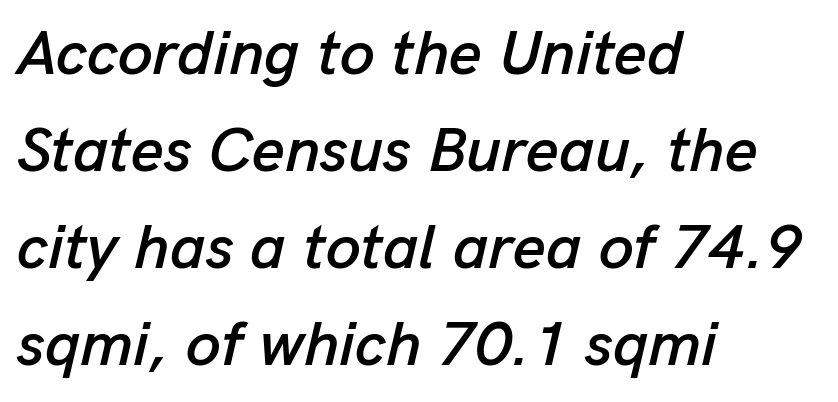
The image shows 63 px text type, italic (leaning right); set left-aligned, normal line spacing (1.54x), normal letter spacing, not underlined; low stroke contrast and a medium x-height.
